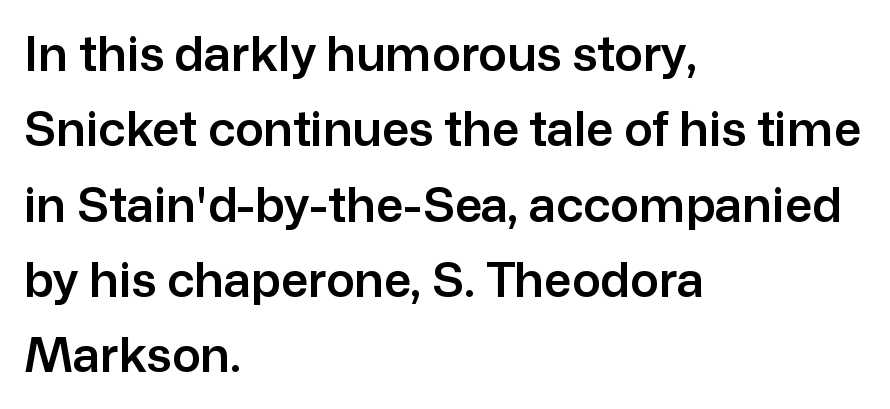
You can tell from the bare stems that sans-serif type was used. Caption: standard tracking, unaltered. A roman cut, with each character standing at attention. Interline gaps are of average width in this sample. A typesetter would call this proportional, since set widths differ per character.
